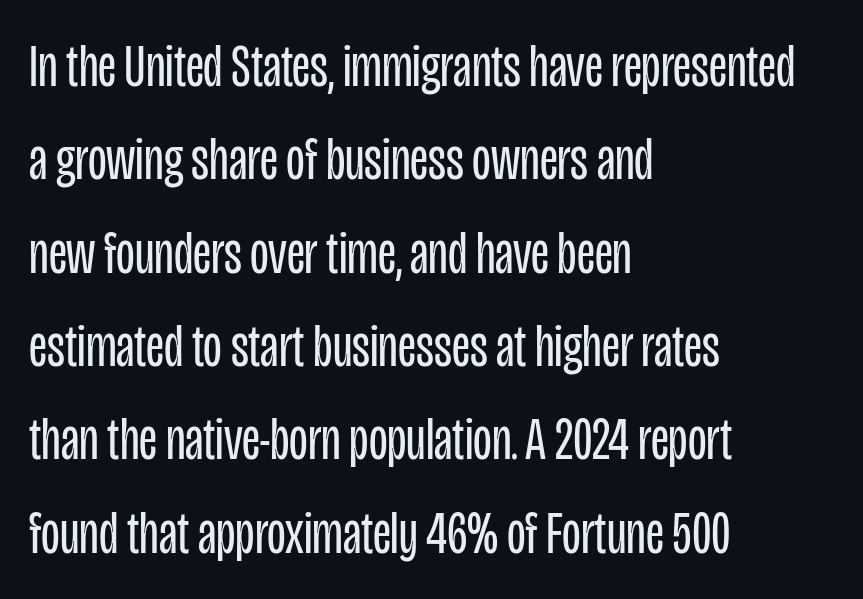
Q: Is the text bold? A: No.
Q: Is the text italic (slanted)? A: No, it is upright.
Q: Is the typeface a serif or a sans-serif typeface? A: Sans-serif.
Q: Is the text underlined? A: No.
Q: How is the paragraph aligned? A: Left-aligned.
Q: Is the spacing between letters normal or unusually wide? A: Normal.
Q: Is the spacing between lines tight, normal or loose? A: Normal.
Q: Width (condensed, normal, or wide)? A: Condensed.
Q: Stroke contrast? A: Low.
Q: x-height? A: Large.
Q: Monospaced? A: No.
